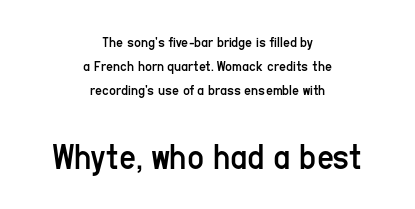
The image shows 37 px regular-weight, condensed sans-serif type, upright; set centered, normal line spacing (1.6x), normal letter spacing, not underlined; the second (bottom) block is 2.47x larger; low stroke contrast and a medium x-height.
